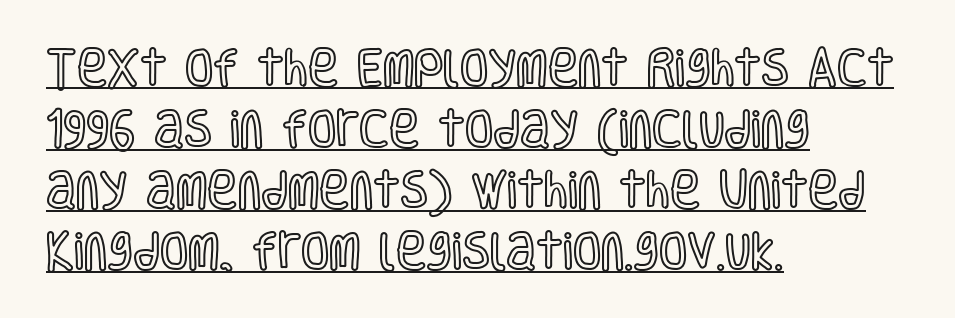
The image shows 41 px condensed type, upright; set left-aligned, normal line spacing (1.49x), normal letter spacing, underlined; a large x-height.
